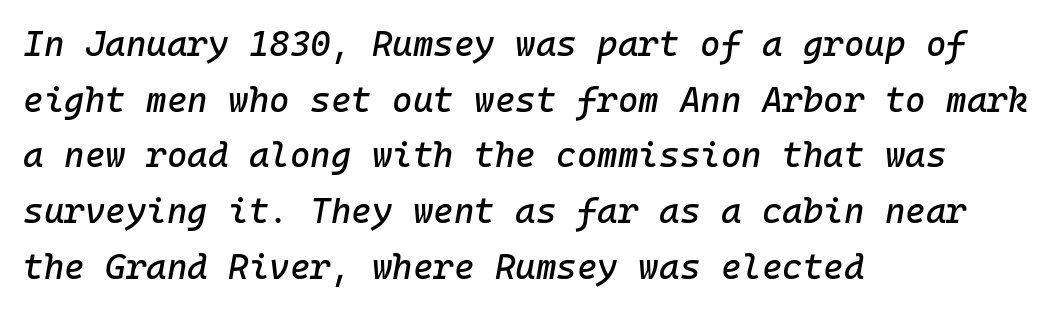
Clear beneath every line of the passage. The lines in this sample share a left origin and differ only in where they stop. The letters march in equal steps, a hallmark of fixed-pitch type. This sample uses an oblique cut, with every glyph tilted off the vertical. These lines keep a tight, regular rhythm from letter to letter.
